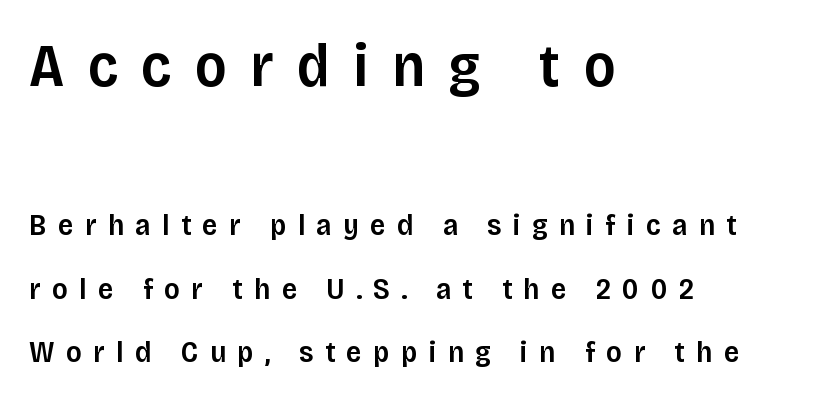
Does the bottom block carry the larger type? No, the top block does. Underline: absent. These lines were composed using upright roman letters. Observe the wide spacing: letters keep a clear distance from each other. The letters advance in unequal steps, a hallmark of proportional type. Reading down the block, your eye returns to a fixed left position each line.
